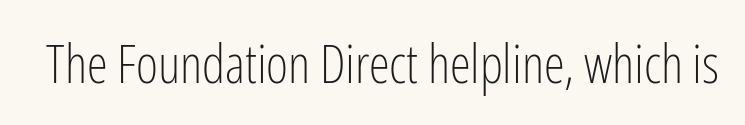
How are the letters spaced? Ordinarily, with no added tracking. Note: no serifs on the glyphs. The space beneath each line is pristine and unruled. Varying glyph widths throughout — classic text-font behaviour. The letters stand upright; this is a roman face.
